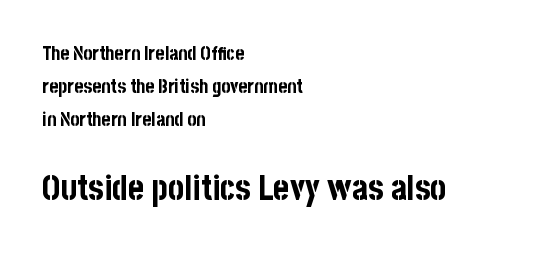
The type family on display is of the sans-serif kind. The passage shown is emphatically bold. No word sits above an underline. Looks like regular typesetting: each glyph gets only the width it needs. Two sizes are in play, and the larger belongs to the second block. Unlike italic type, these characters show no tilt at all.
